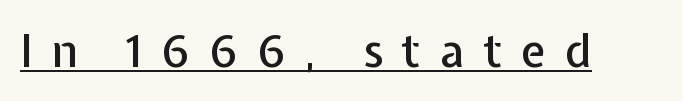
{"serif": "no", "italic": "no", "width": "normal", "stroke_contrast": "low", "x_height": "medium", "monospaced": "no", "underline": "yes", "letter_spacing": "wide", "letter_spacing_em": 0.42, "glyph_px": 45}
